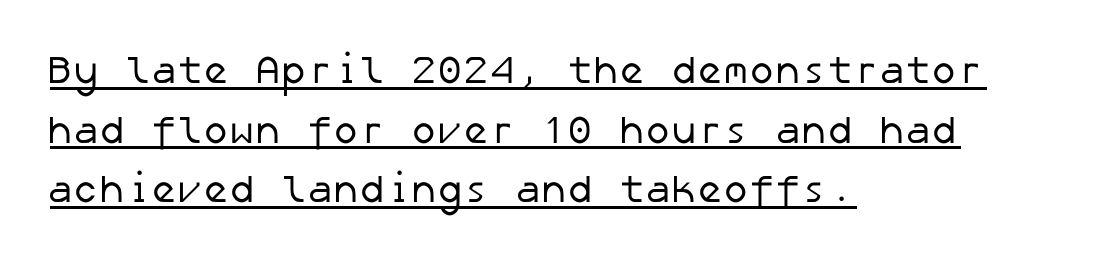
Q: Is the text bold? A: No.
Q: Is the typeface a serif or a sans-serif typeface? A: Sans-serif.
Q: Is the text underlined? A: Yes.
Q: How is the paragraph aligned? A: Left-aligned.
Q: Is the spacing between letters normal or unusually wide? A: Normal.
Q: Is the spacing between lines tight, normal or loose? A: Normal.
Q: Width (condensed, normal, or wide)? A: Normal.
Q: Stroke contrast? A: Low.
Q: x-height? A: Medium.
